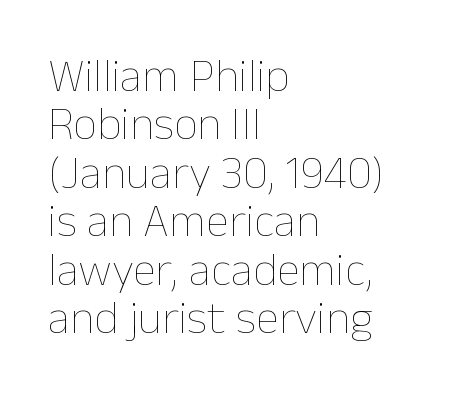
The image shows 47 px thin type, upright; set left-aligned, tight line spacing (1.03x), normal letter spacing, not underlined; low stroke contrast and a medium x-height.
